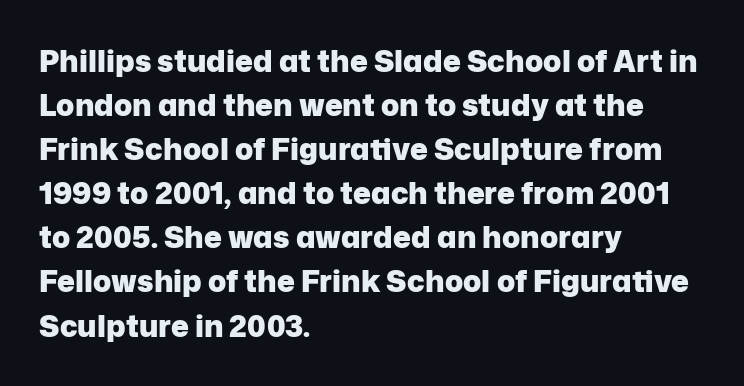
The image shows 30 px heavy sans-serif type, upright; set left-aligned, normal line spacing (1.47x), normal letter spacing, not underlined; low stroke contrast and a medium x-height.
